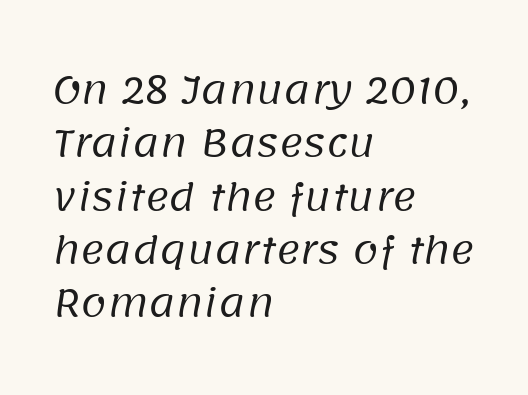
Q: Is the text bold? A: No.
Q: Is the typeface a serif or a sans-serif typeface? A: Sans-serif.
Q: Is the text underlined? A: No.
Q: How is the paragraph aligned? A: Left-aligned.
Q: Is the spacing between letters normal or unusually wide? A: Normal.
Q: Is the spacing between lines tight, normal or loose? A: Normal.
Q: Width (condensed, normal, or wide)? A: Normal.
Q: Stroke contrast? A: Low.
Q: x-height? A: Large.
Q: Monospaced? A: No.
